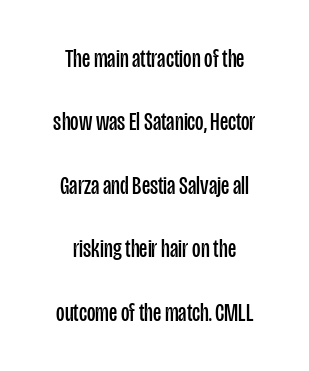
Caption: face not bold, strokes unweighted. Short and long lines alike share a common midpoint. The gap between lines stays unmarked. Posture: vertical.
